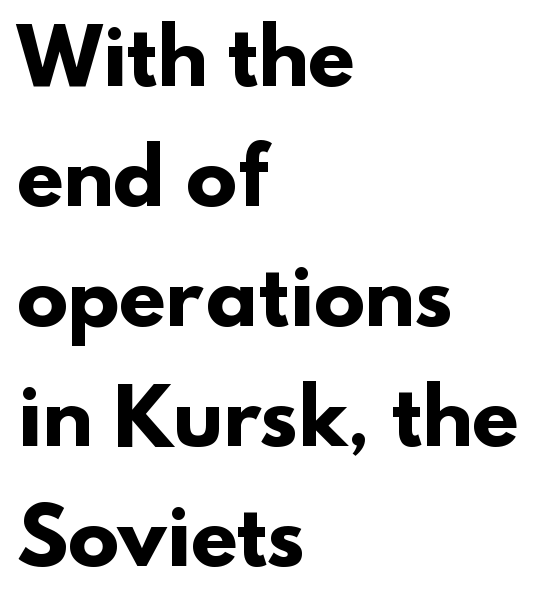
Q: Is the text bold? A: Yes.
Q: Is the typeface a serif or a sans-serif typeface? A: Sans-serif.
Q: Is the text underlined? A: No.
Q: How is the paragraph aligned? A: Left-aligned.
Q: Is the spacing between letters normal or unusually wide? A: Normal.
Q: Is the spacing between lines tight, normal or loose? A: Normal.
Q: Width (condensed, normal, or wide)? A: Normal.
Q: Stroke contrast? A: Low.
Q: x-height? A: Small.
Q: Monospaced? A: No.
